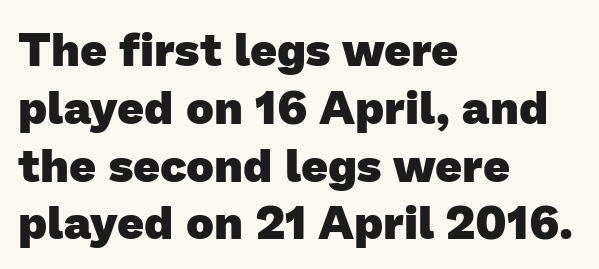
Q: Is the text bold? A: Yes.
Q: Is the typeface a serif or a sans-serif typeface? A: Sans-serif.
Q: Is the text underlined? A: No.
Q: How is the paragraph aligned? A: Left-aligned.
Q: Is the spacing between letters normal or unusually wide? A: Normal.
Q: Width (condensed, normal, or wide)? A: Normal.
Q: Stroke contrast? A: Low.
Q: x-height? A: Medium.
Q: Monospaced? A: No.
